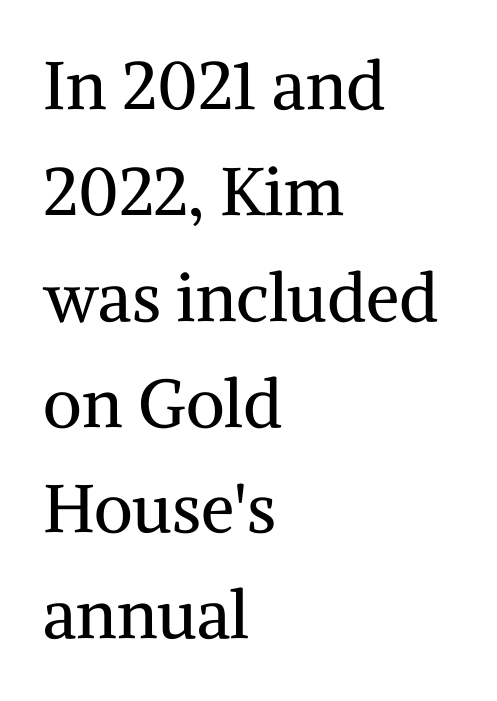
The image shows 67 px regular-weight serif type, upright; set left-aligned, normal line spacing (1.58x), normal letter spacing, not underlined; medium stroke contrast and a medium x-height.
